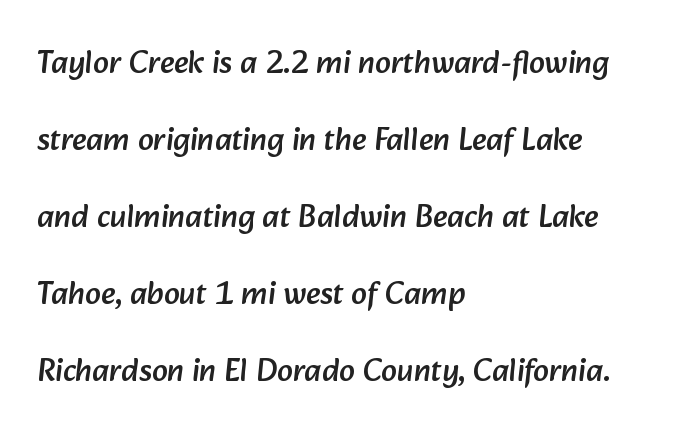
The rag falls on the right side of this text block. The block of text is sparse from top to bottom, with ample space between rows. A typesetter would call this proportional, since set widths differ per character. A typesetter would call this zero additional tracking.
